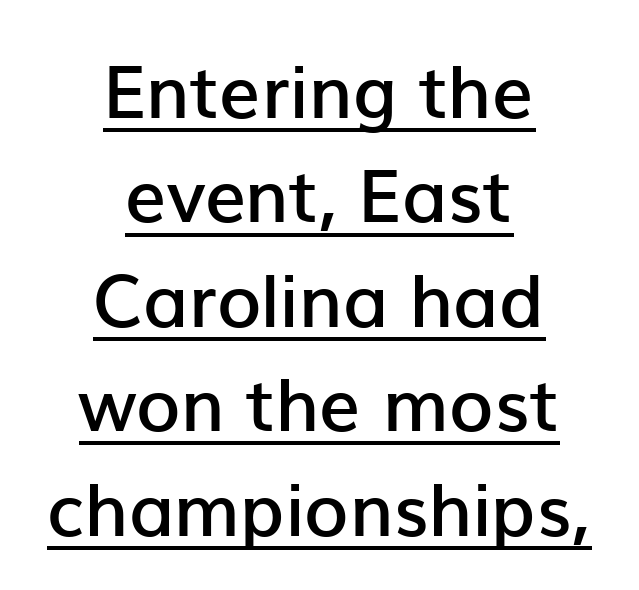
{"serif": "no", "italic": "no", "bold": "semi", "weight": "semibold", "width": "normal", "stroke_contrast": "low", "x_height": "medium", "monospaced": "no", "underline": "yes", "align": "center", "line_spacing": "normal", "line_spacing_ratio": 1.43, "letter_spacing": "normal", "letter_spacing_em": 0.0, "glyph_px": 73}
